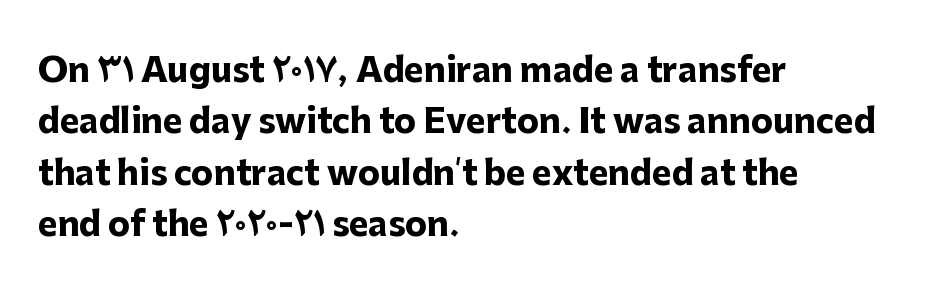
{"serif": "no", "italic": "no", "bold": "yes", "weight": "heavy", "width": "normal", "stroke_contrast": "low", "x_height": "medium", "monospaced": "no", "underline": "no", "align": "left", "line_spacing": "normal", "line_spacing_ratio": 1.56, "letter_spacing": "normal", "letter_spacing_em": 0.0, "glyph_px": 33}
